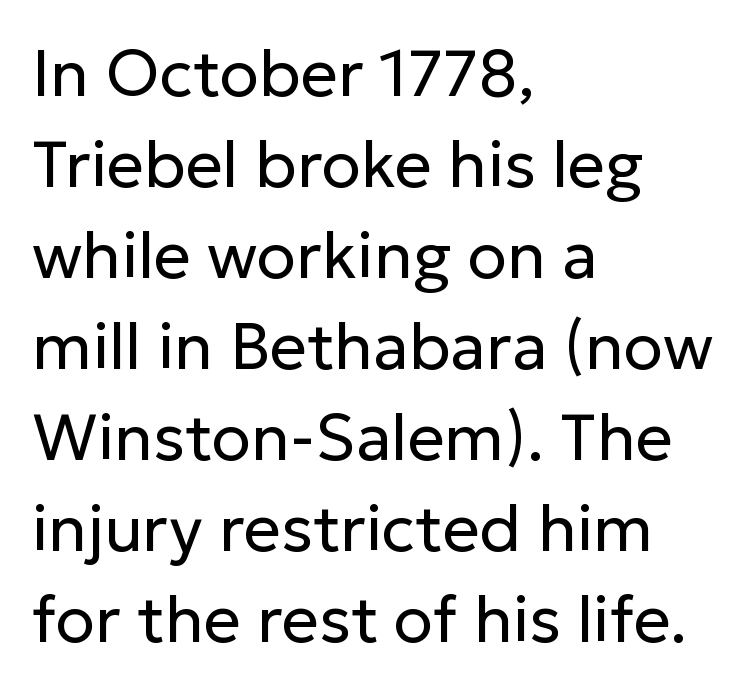
The image shows 65 px regular-weight sans-serif type, upright; set left-aligned, normal line spacing (1.4x), normal letter spacing, not underlined; low stroke contrast and a medium x-height.
